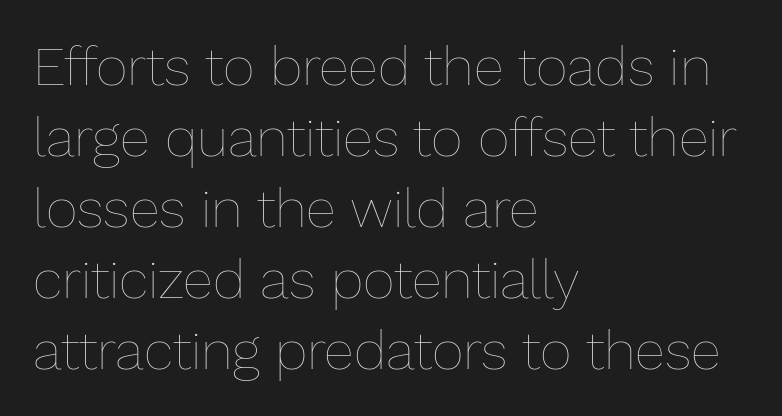
Observe the ordinary spacing: letters are neighbours, not strangers. A typesetter would call this leading conventional body-copy spacing. One-word summary of the alignment: left. These lines were composed using upright roman letters.
